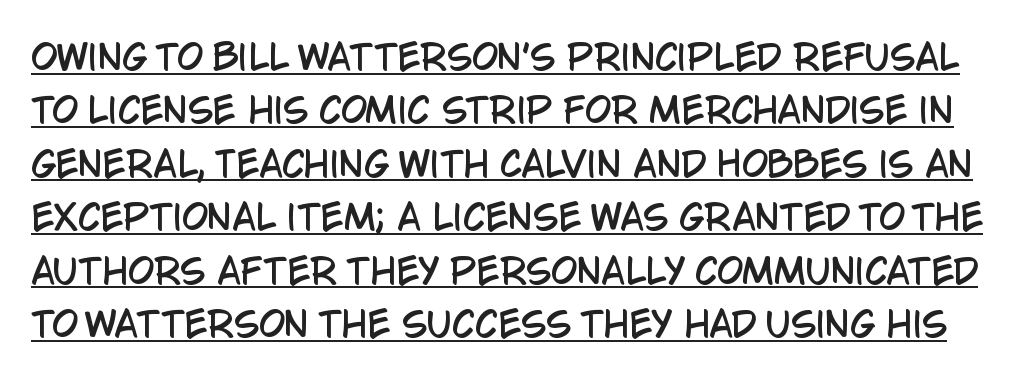
The image shows 34 px condensed sans-serif type, upright; set normal line spacing (1.57x), normal letter spacing, underlined; low stroke contrast and a large x-height.
